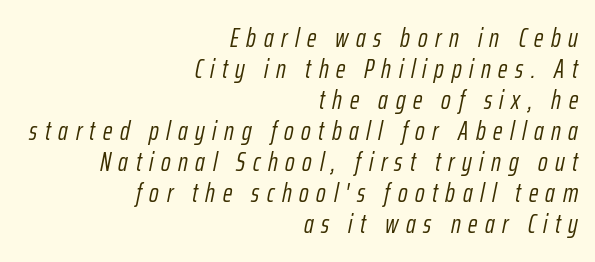
Display-style spreading of the glyphs; the letterfit is very open. Heaviness? Minimal to ordinary, like unemphasized prose. The space directly below the letters is spotless. Designer's note — italics engaged. Each line ends at the same right margin while the left side varies.
